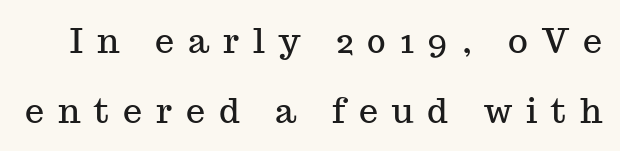
Rendered with straight, roman letterforms. These lines are rendered in a variable-pitch font. Check where the strokes stop: tiny serifs finish them off. Display-style spreading of the glyphs; the letterfit is very open. Successive baselines arrive slowly, with a big drop between each.
